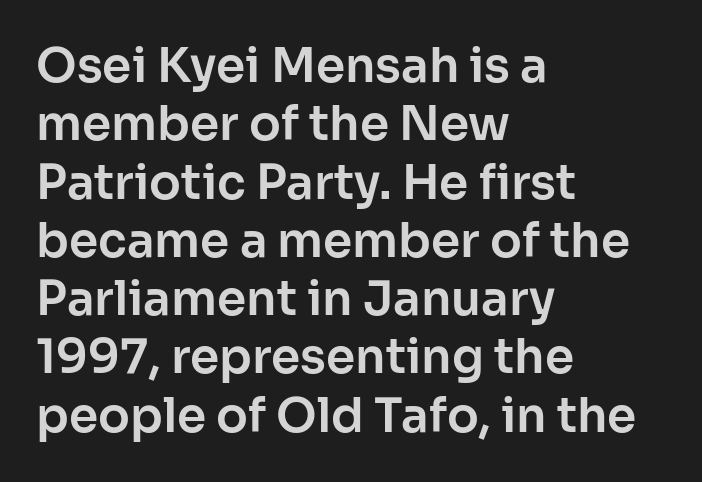
{"serif": "no", "italic": "no", "width": "normal", "stroke_contrast": "low", "x_height": "medium", "monospaced": "no", "underline": "no", "align": "left", "line_spacing_ratio": 1.24, "letter_spacing": "normal", "letter_spacing_em": 0.0, "glyph_px": 47}
